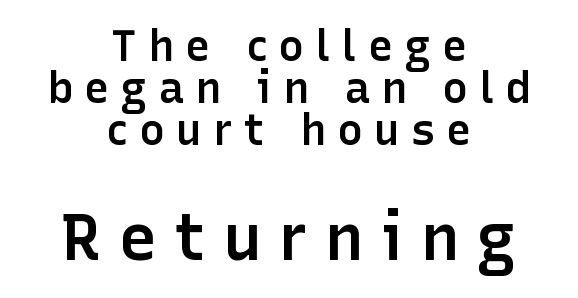
The image shows 65 px semibold sans-serif type, upright; set centered, tight line spacing (0.98x), unusually wide letter spacing (+0.26 em), not underlined; the second (bottom) block is 1.51x larger; low stroke contrast and a medium x-height.
